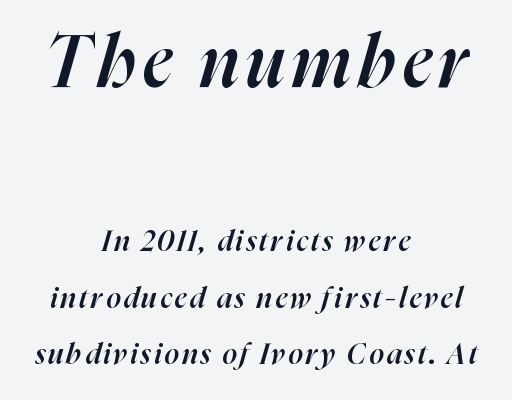
The image shows 72 px semibold type, italic (leaning right); set centered, loose line spacing (1.95x), not underlined; the first (top) block is 2.48x larger; high stroke contrast and a medium x-height.
